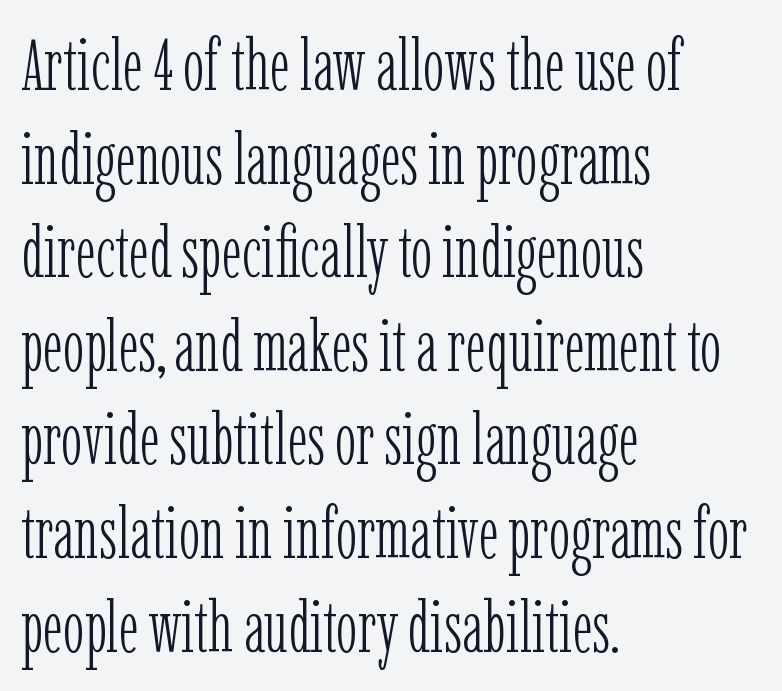
The image shows 72 px light, condensed serif type, upright; set left-aligned, normal line spacing (1.3x), normal letter spacing, not underlined; low stroke contrast and a medium x-height.
